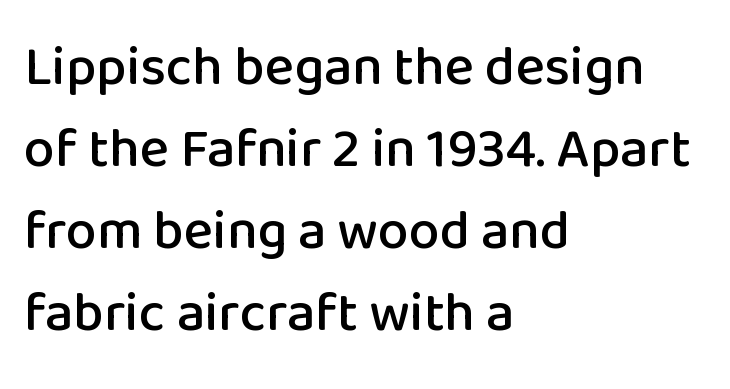
You can tell it's not italic because the verticals are truly vertical. The rows are spaced the way most documents space them. Check where the strokes stop: nothing finishes them off — pure sans. Descender tails drop into unmarked territory.
